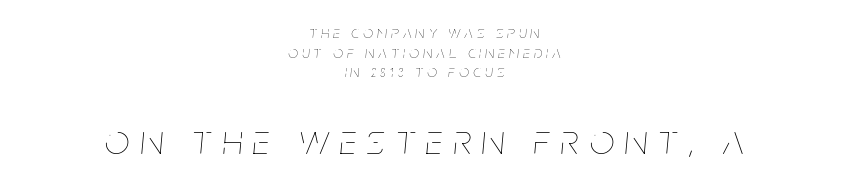
The image shows 43 px thin, condensed type, italic (leaning right); set centered, line spacing 1.16x, unusually wide letter spacing (+0.26 em), not underlined; the second (bottom) block is 2.53x larger; low stroke contrast and a large x-height.
